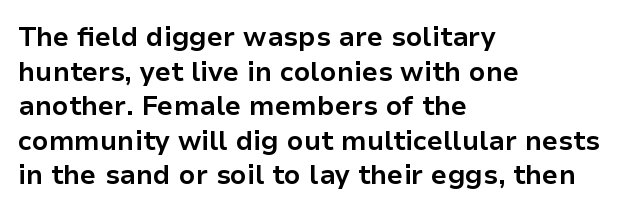
{"italic": "no", "bold": "yes", "underline": "no", "align": "left", "line_spacing": "normal", "line_spacing_ratio": 1.28, "letter_spacing": "normal", "letter_spacing_em": 0.0, "glyph_px": 27}
